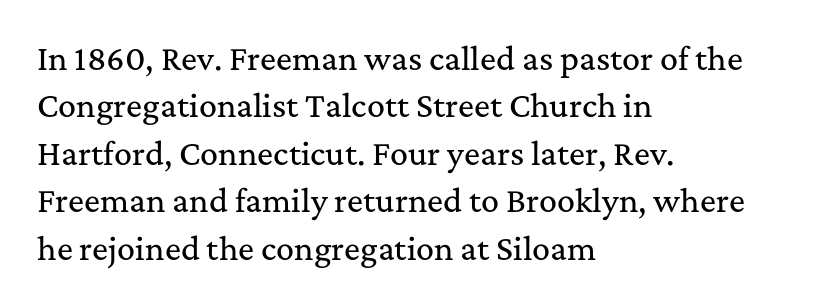
Q: Is the text italic (slanted)? A: No, it is upright.
Q: Is the typeface a serif or a sans-serif typeface? A: Serif.
Q: Is the text underlined? A: No.
Q: How is the paragraph aligned? A: Left-aligned.
Q: Is the spacing between letters normal or unusually wide? A: Normal.
Q: Is the spacing between lines tight, normal or loose? A: Normal.
Q: Width (condensed, normal, or wide)? A: Normal.
Q: Stroke contrast? A: Medium.
Q: x-height? A: Medium.
Q: Monospaced? A: No.
